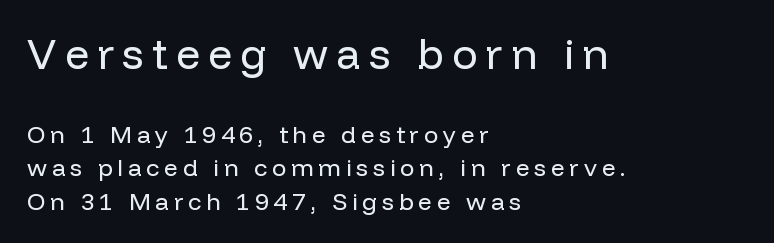
{"serif": "no", "italic": "no", "bold": "no", "weight": "regular", "width": "normal", "stroke_contrast": "low", "x_height": "medium", "monospaced": "no", "underline": "no", "align": "left", "line_spacing": "normal", "line_spacing_ratio": 1.39, "letter_spacing": "wide", "letter_spacing_em": 0.2, "larger_block": "first", "size_ratio": 1.75, "glyph_px": 42}
